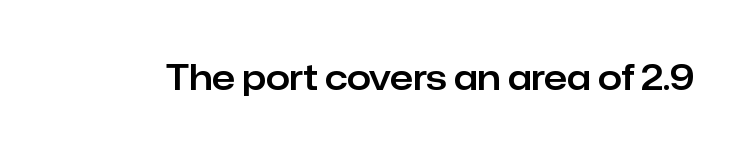
The image shows 34 px sans-serif type, upright; set normal letter spacing, not underlined; low stroke contrast and a medium x-height.
